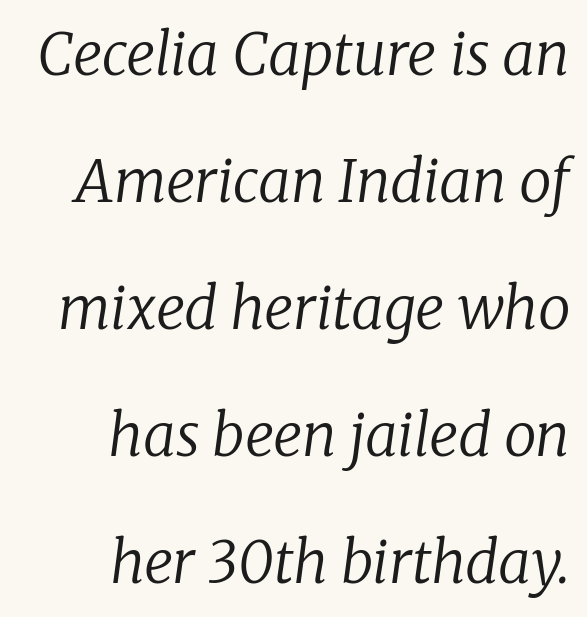
The image shows 58 px regular-weight serif type, italic (leaning right); set right-aligned, loose line spacing (2.19x), normal letter spacing, not underlined; low stroke contrast and a medium x-height.
